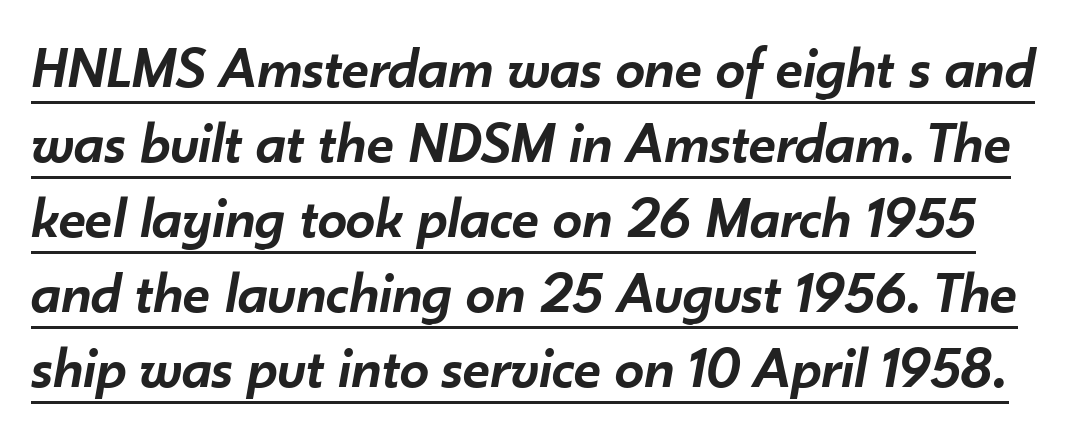
Bold? Not quite — semibold, heavier than regular but stopping short. Proportional: the letters do not fall into vertical columns. Rendered with sloped, italic letterforms. Notice how descenders clear the ascenders below comfortably — that's standard leading. Observe the ordinary spacing: letters are neighbours, not strangers.
